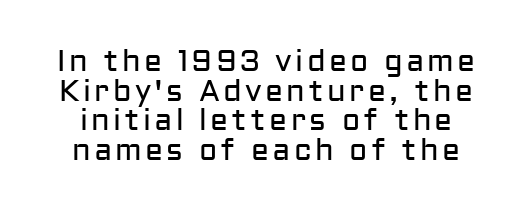
Q: Is the text bold? A: No.
Q: Is the text italic (slanted)? A: No, it is upright.
Q: Is the typeface a serif or a sans-serif typeface? A: Sans-serif.
Q: Is the text underlined? A: No.
Q: Is the spacing between lines tight, normal or loose? A: Tight.
Q: Width (condensed, normal, or wide)? A: Normal.
Q: Stroke contrast? A: Low.
Q: x-height? A: Medium.
Q: Monospaced? A: No.
